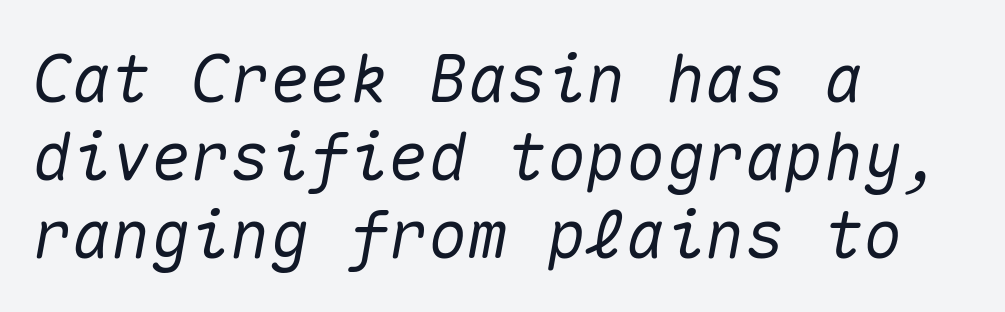
Every row of glyphs begins at an identical x-position on the left. What stands out about the letter spacing? Nothing — it is the standard amount. Monospaced: the letters line up in strict vertical columns. Check under the words: just untouched page. You can tell it's italic because the verticals aren't actually vertical.
